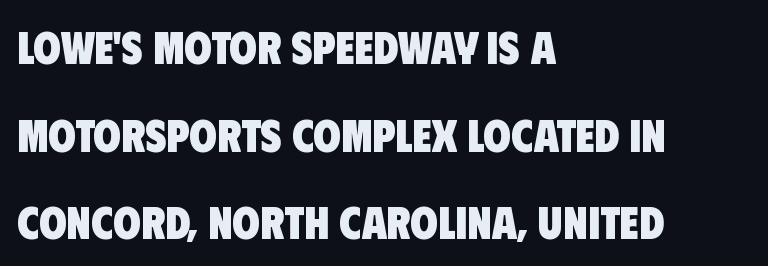
Check under the words: just untouched page. No extra tracking has been applied to these lines. Heavy-handed strokes throughout: this text is bold. This sample uses a sans-serif face. Visually the block forms a straight wall on the left and a jagged coastline on the right. This sample trades compactness for vertical openness between lines.
